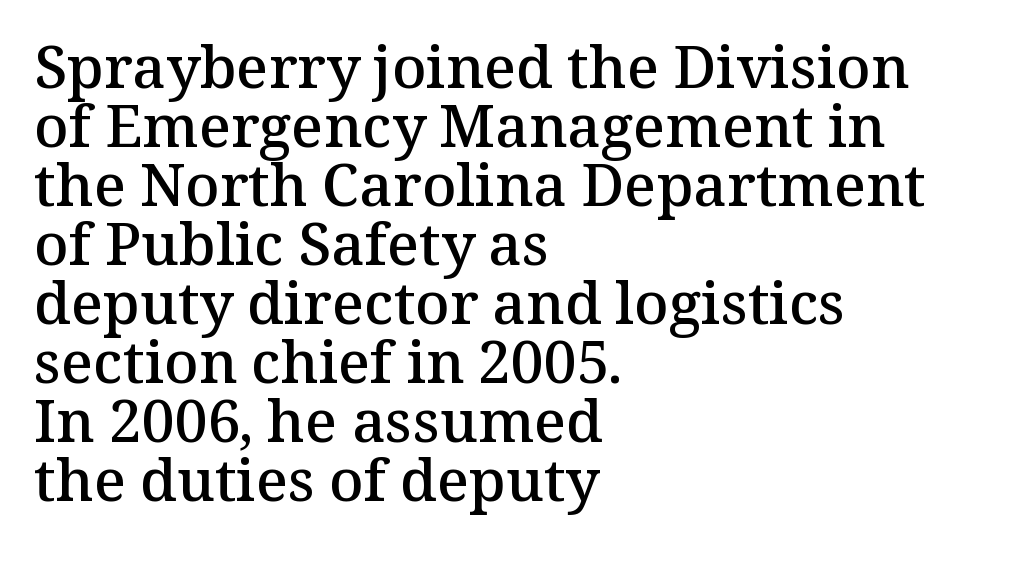
The image shows 59 px semibold serif type, upright; set left-aligned, tight line spacing (1.0x), normal letter spacing, not underlined; medium stroke contrast and a medium x-height.
